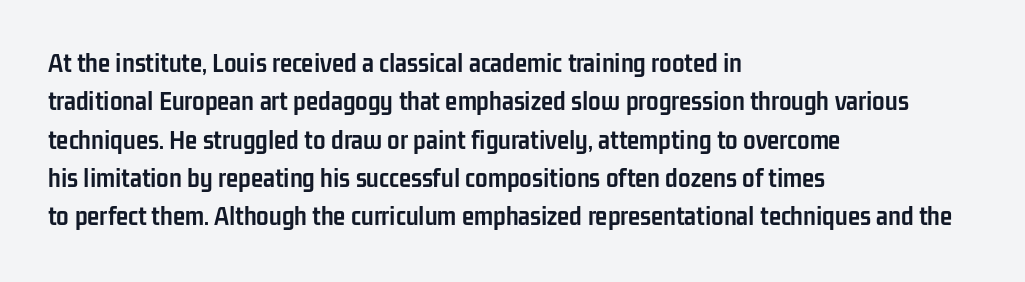
Does extra space separate the letters? No, they use regular spacing. You can tell from the bare stems that sans-serif type was used. A typesetter would call this proportional, since set widths differ per character. Ascenders rise straight up at ninety degrees. Vertical spacing — default. Notice how thick the strokes are: this is what a full bold looks like.
